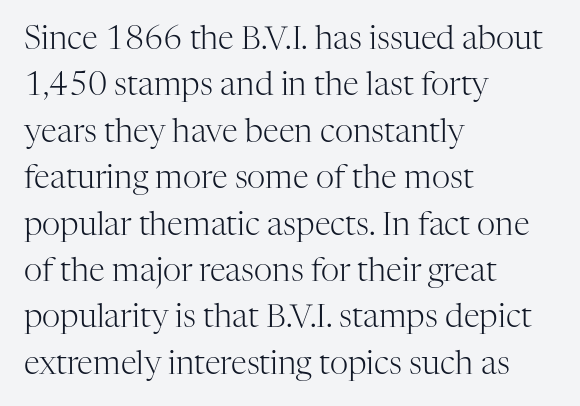
This sample keeps an unexceptional amount of space between lines. Characters remain perfectly vertical along every line. Between one letter and the next there's only the usual sliver of space. The specimen omits any rule beneath the text block's lines.
